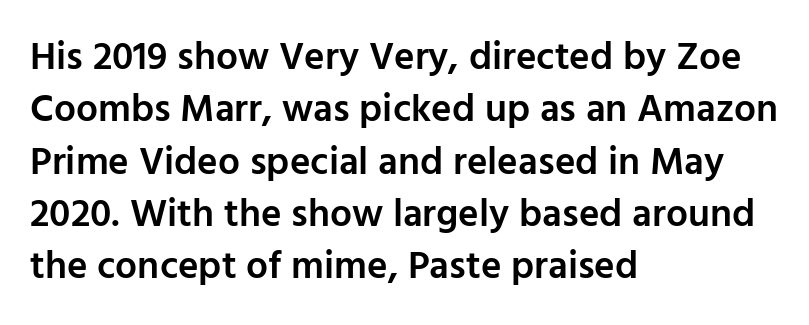
Q: Is the text bold? A: Semi-bold.
Q: Is the text italic (slanted)? A: No, it is upright.
Q: Is the typeface a serif or a sans-serif typeface? A: Sans-serif.
Q: Is the text underlined? A: No.
Q: How is the paragraph aligned? A: Left-aligned.
Q: Is the spacing between letters normal or unusually wide? A: Normal.
Q: Is the spacing between lines tight, normal or loose? A: Normal.
Q: Width (condensed, normal, or wide)? A: Normal.
Q: Stroke contrast? A: Low.
Q: x-height? A: Medium.
Q: Monospaced? A: No.
